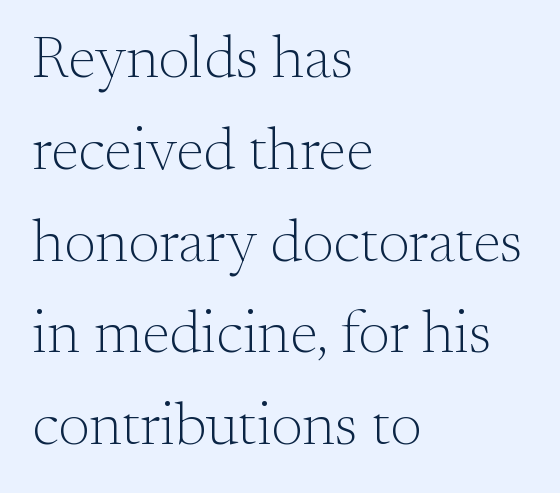
The image shows 60 px light serif type, upright; set left-aligned, normal line spacing (1.53x), normal letter spacing, not underlined; medium stroke contrast and a small x-height.
